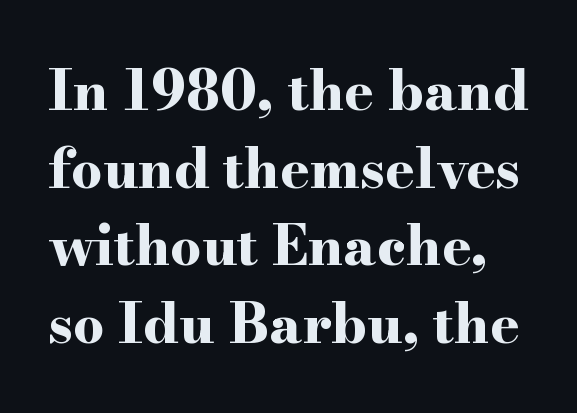
Q: Is the text bold? A: Yes.
Q: Is the text italic (slanted)? A: No, it is upright.
Q: Is the typeface a serif or a sans-serif typeface? A: Serif.
Q: Is the text underlined? A: No.
Q: Is the spacing between letters normal or unusually wide? A: Normal.
Q: Is the spacing between lines tight, normal or loose? A: Normal.
Q: Width (condensed, normal, or wide)? A: Wide.
Q: Stroke contrast? A: High.
Q: x-height? A: Small.
Q: Monospaced? A: No.
